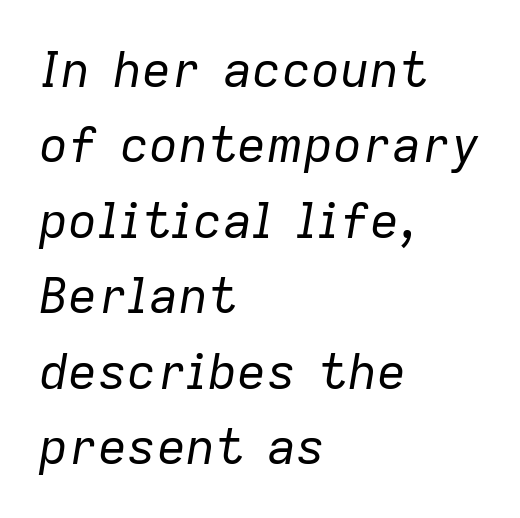
Leading matches the norm, producing a regular column. A typesetter would call this zero additional tracking. Notice how the passage keeps a crisp vertical edge on the left only. Descenders hang freely into open space. The axis of the letterforms is tilted away from vertical. The typesetting does not lean heavy: it is not bold.
